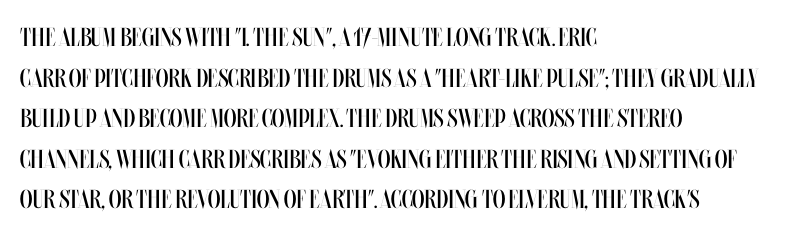
The image shows 26 px text type, upright; set left-aligned, normal line spacing (1.56x), normal letter spacing, not underlined.
